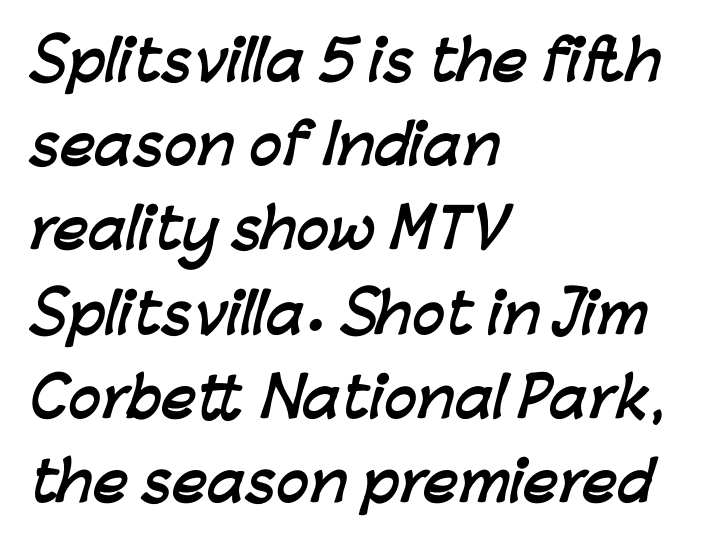
Q: Is the text bold? A: Yes.
Q: Is the typeface a serif or a sans-serif typeface? A: Sans-serif.
Q: Is the text underlined? A: No.
Q: How is the paragraph aligned? A: Left-aligned.
Q: Is the spacing between letters normal or unusually wide? A: Normal.
Q: Is the spacing between lines tight, normal or loose? A: Normal.
Q: Width (condensed, normal, or wide)? A: Normal.
Q: Stroke contrast? A: Low.
Q: x-height? A: Medium.
Q: Monospaced? A: No.
